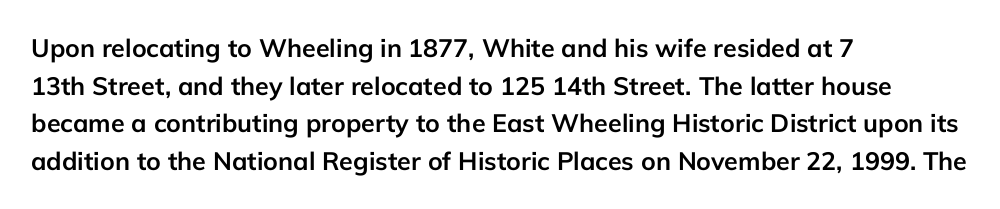
Students, note that the glyphs here touch the page at normal intervals. The vertical gap from one line to the next is medium. The lettering stays uniformly vertical, giving the passage a roman look. The lines are quadded left. Heft: maximum for text — a bold. Type without underlining.
